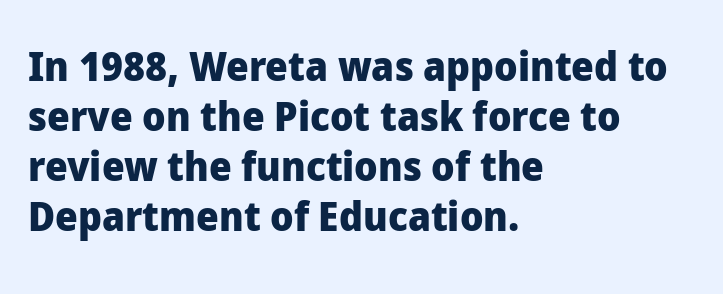
Q: Is the text bold? A: Yes.
Q: Is the text italic (slanted)? A: No, it is upright.
Q: Is the typeface a serif or a sans-serif typeface? A: Sans-serif.
Q: Is the text underlined? A: No.
Q: How is the paragraph aligned? A: Left-aligned.
Q: Is the spacing between letters normal or unusually wide? A: Normal.
Q: Is the spacing between lines tight, normal or loose? A: Normal.
Q: Width (condensed, normal, or wide)? A: Normal.
Q: Stroke contrast? A: Low.
Q: x-height? A: Medium.
Q: Monospaced? A: No.
